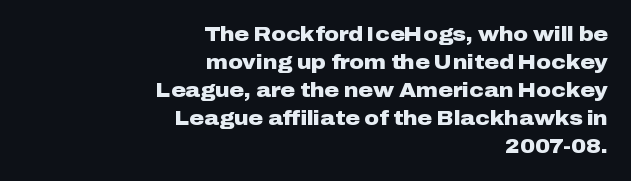
{"italic": "no", "bold": "yes", "underline": "no", "align": "right", "line_spacing": "normal", "line_spacing_ratio": 1.4, "letter_spacing": "normal", "letter_spacing_em": 0.0, "glyph_px": 20}
